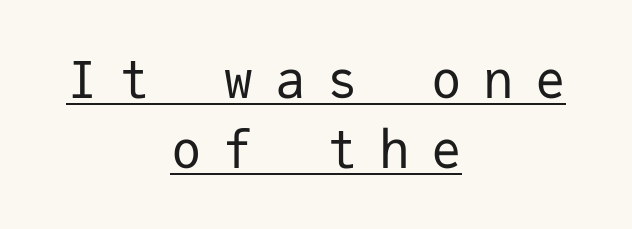
Like a heading marked for emphasis, these lines bear an underscore. Horizontal alignment here is central, giving a formal, balanced look. The rendering uses a moderate line-height, typical for paragraphs. Between one letter and the next there's a generous, obvious gap.
